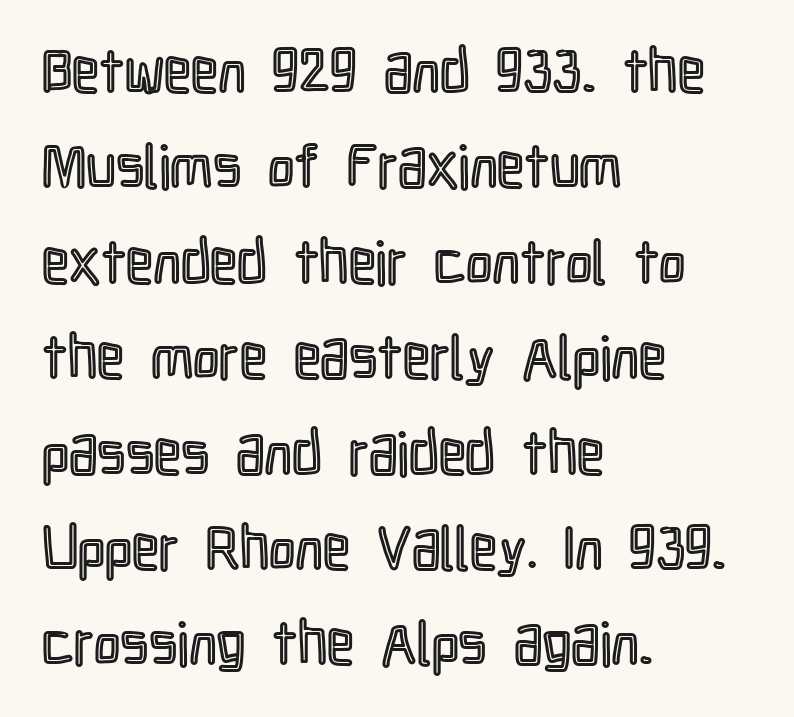
The image shows 60 px condensed type, upright; set left-aligned, normal line spacing (1.59x), normal letter spacing, not underlined; a medium x-height.
